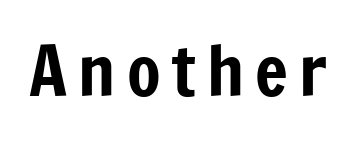
Ascenders rise straight up at ninety degrees. Regarding serifs, this sample does without them. Each row of text sits above clean, open space. The face used here is proportionally spaced, like ordinary book or web type.
